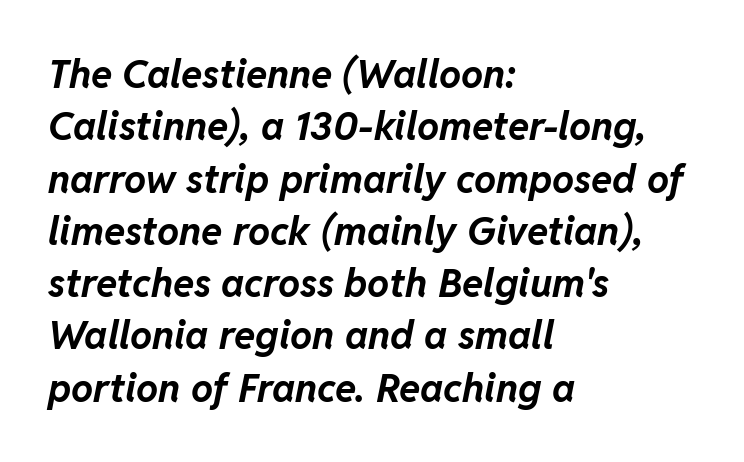
Q: Is the text bold? A: Yes.
Q: Is the text italic (slanted)? A: Yes, it leans right by about 11 degrees.
Q: Is the text underlined? A: No.
Q: How is the paragraph aligned? A: Left-aligned.
Q: Is the spacing between letters normal or unusually wide? A: Normal.
Q: Is the spacing between lines tight, normal or loose? A: Normal.
Q: Width (condensed, normal, or wide)? A: Normal.
Q: Stroke contrast? A: Low.
Q: x-height? A: Medium.
Q: Monospaced? A: No.
